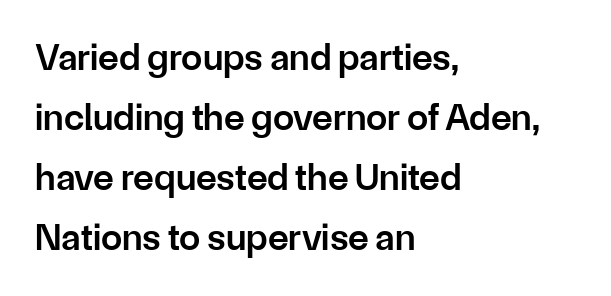
The image shows 38 px semibold sans-serif type, upright; set left-aligned, normal line spacing (1.58x), normal letter spacing, not underlined; low stroke contrast and a medium x-height.
